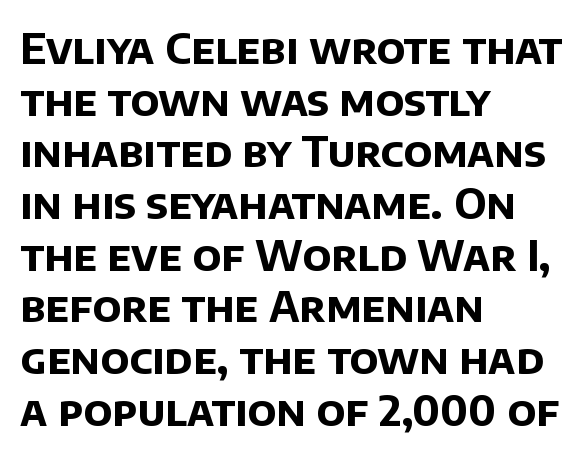
Q: Is the text bold? A: Yes.
Q: Is the typeface a serif or a sans-serif typeface? A: Sans-serif.
Q: Is the text underlined? A: No.
Q: How is the paragraph aligned? A: Left-aligned.
Q: Is the spacing between letters normal or unusually wide? A: Normal.
Q: Width (condensed, normal, or wide)? A: Normal.
Q: Stroke contrast? A: Low.
Q: x-height? A: Large.
Q: Monospaced? A: No.
